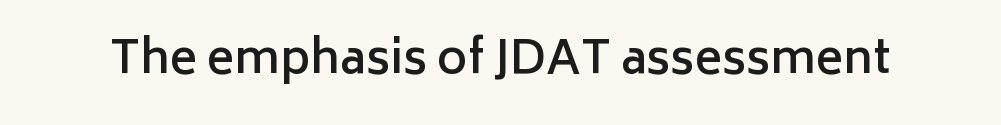
{"serif": "no", "italic": "no", "bold": "semi", "weight": "semibold", "width": "normal", "stroke_contrast": "low", "x_height": "medium", "monospaced": "no", "underline": "no", "letter_spacing": "normal", "letter_spacing_em": 0.0, "glyph_px": 46}
